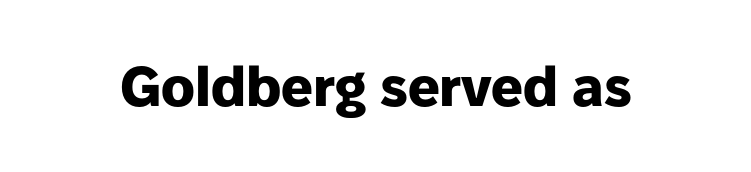
Each letter keeps its own natural width here, so spacing adapts to shape. The space directly below the letters is spotless. Between one letter and the next there's only the usual sliver of space. The type sits square on the baseline with zero lean. This is heavy type, rendered in bold. Font category for this specimen: sans-serif.
